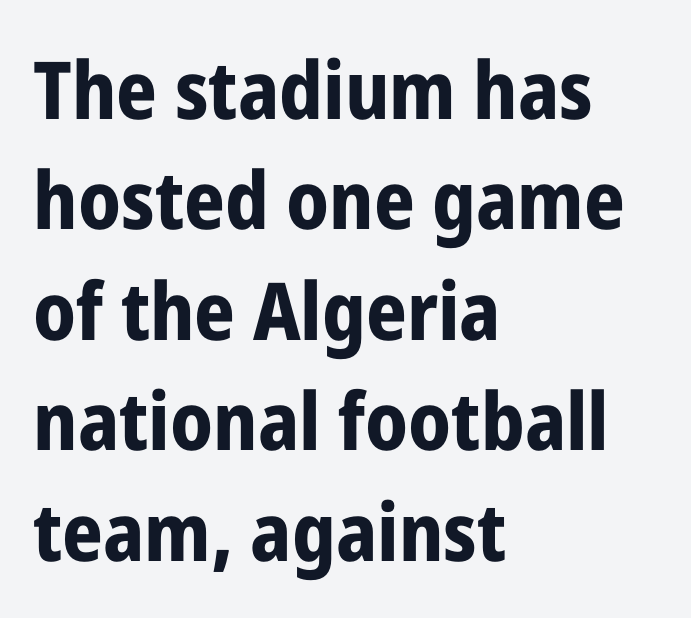
The image shows 80 px bold, condensed sans-serif type, upright; set left-aligned, normal line spacing (1.38x), normal letter spacing, not underlined; low stroke contrast and a medium x-height.
